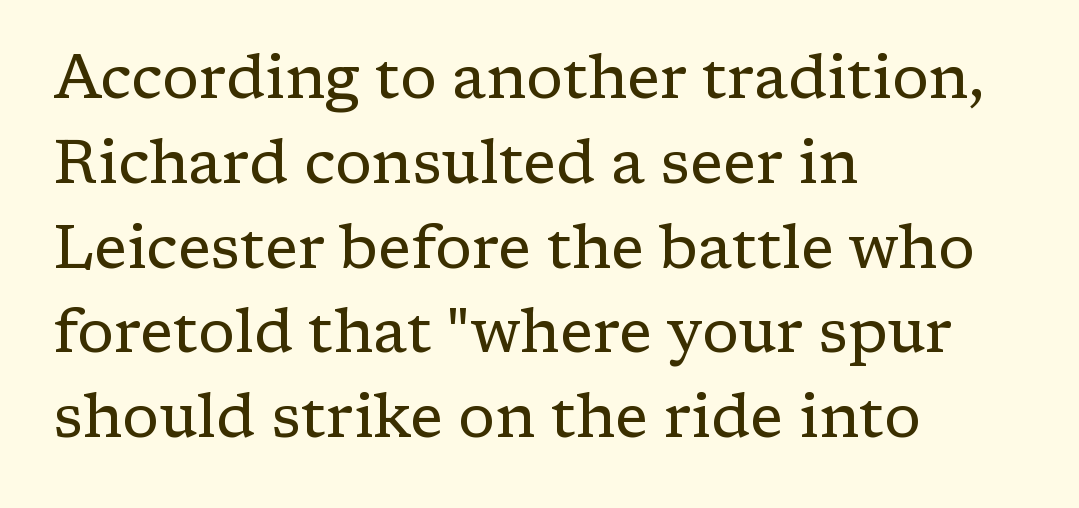
{"serif": "yes", "italic": "no", "bold": "no", "weight": "regular", "width": "normal", "stroke_contrast": "low", "x_height": "medium", "monospaced": "no", "underline": "no", "align": "left", "line_spacing": "normal", "line_spacing_ratio": 1.39, "letter_spacing": "normal", "letter_spacing_em": 0.0, "glyph_px": 61}
